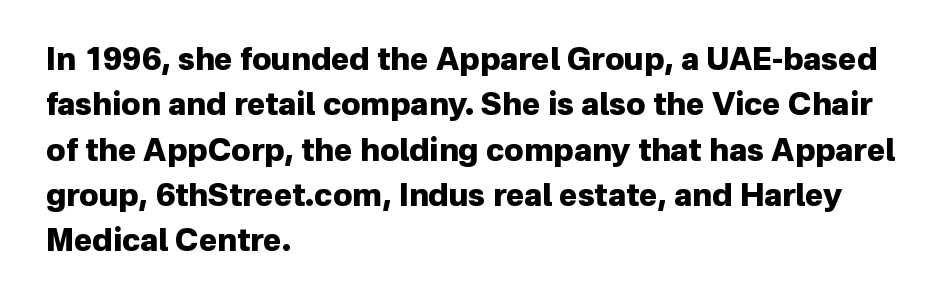
{"serif": "no", "italic": "no", "bold": "yes", "weight": "heavy", "width": "normal", "stroke_contrast": "low", "x_height": "medium", "monospaced": "no", "underline": "no", "align": "left", "line_spacing": "normal", "line_spacing_ratio": 1.46, "letter_spacing": "normal", "letter_spacing_em": 0.0, "glyph_px": 31}
